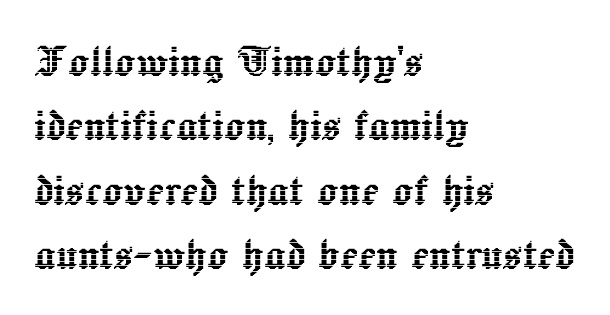
Q: Is the text italic (slanted)? A: No, it is upright.
Q: Is the text underlined? A: No.
Q: How is the paragraph aligned? A: Left-aligned.
Q: Is the spacing between letters normal or unusually wide? A: Normal.
Q: Width (condensed, normal, or wide)? A: Normal.
Q: x-height? A: Medium.
Q: Monospaced? A: No.
